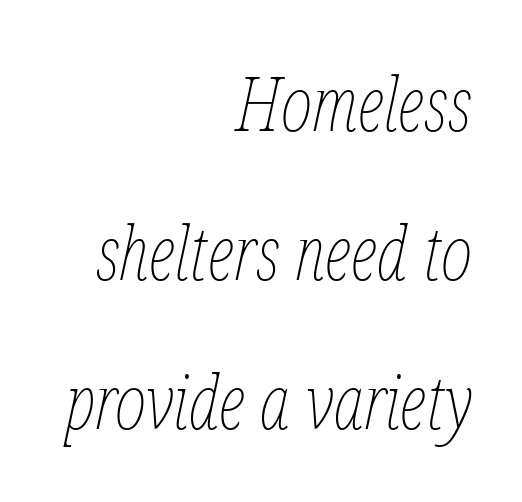
Slanted lettering throughout. Spacing verdict: proportional, widths tailored to each character. Anything drawn beneath the words? Only blank space. Each new line begins a long way beneath the previous one. The gaps between neighbouring characters are ordinary and unremarkable. Is the type heavy? It reads as light-to-regular instead.
